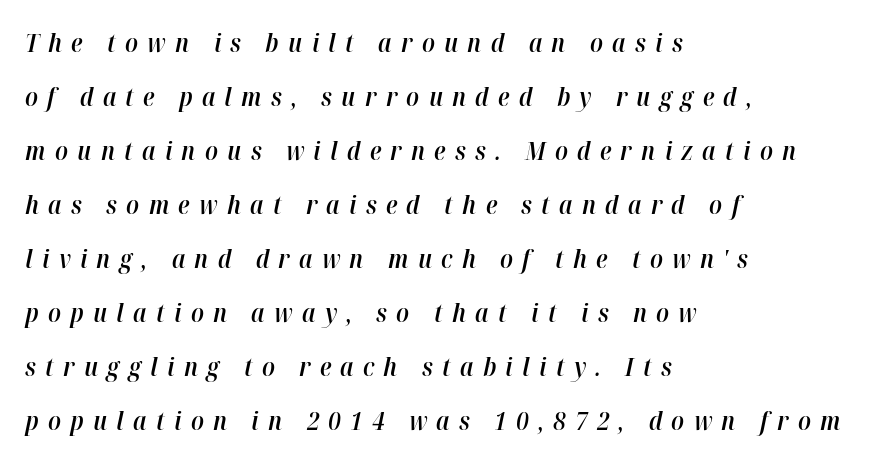
{"italic": "yes", "lean": "right", "slant_degrees": 12, "bold": "semi", "underline": "no", "align": "left", "line_spacing": "loose", "line_spacing_ratio": 2.16, "letter_spacing": "wide", "letter_spacing_em": 0.37, "glyph_px": 25}
